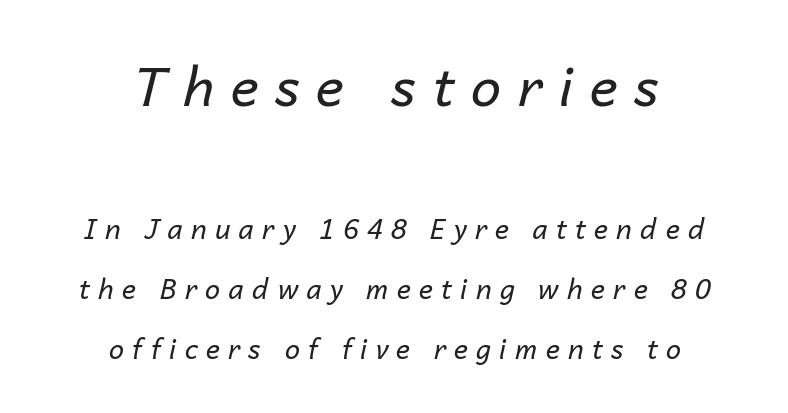
Q: Is the text bold? A: No.
Q: Is the text italic (slanted)? A: Yes, it leans right by about 14 degrees.
Q: Is the text underlined? A: No.
Q: How is the paragraph aligned? A: Centered.
Q: Is the spacing between letters normal or unusually wide? A: Unusually wide.
Q: Is the spacing between lines tight, normal or loose? A: Loose.
Q: Which block of text is set in a larger size, the first (top) or the second (bottom)? A: The first (top) one.
Q: Width (condensed, normal, or wide)? A: Normal.
Q: Stroke contrast? A: Low.
Q: x-height? A: Medium.
Q: Monospaced? A: No.
